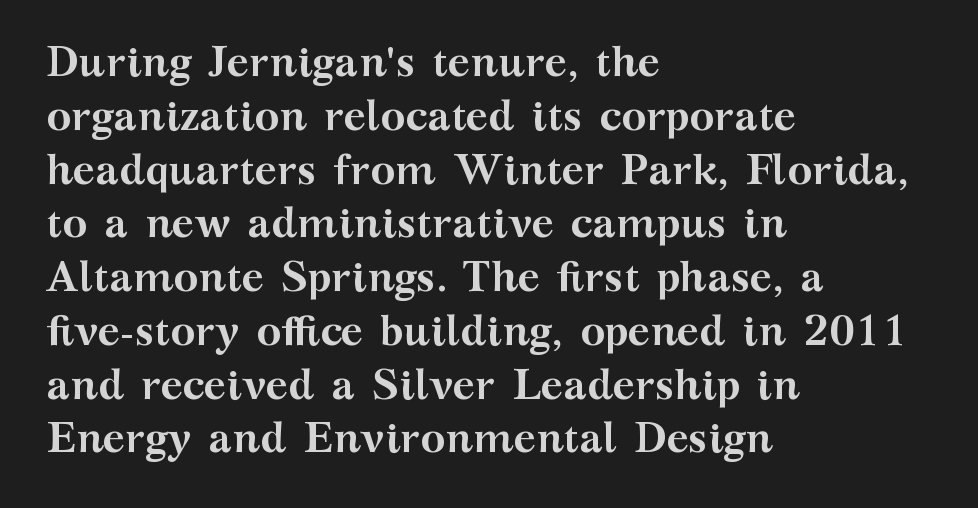
Clear beneath every line of the passage. Summary of vertical rhythm: regular, with standard interline spacing. The setting favours the left margin, as ordinary paragraphs usually do. Weight check: bold — yes, fully. The letters sit at their default tracking, neither squeezed nor spread.
